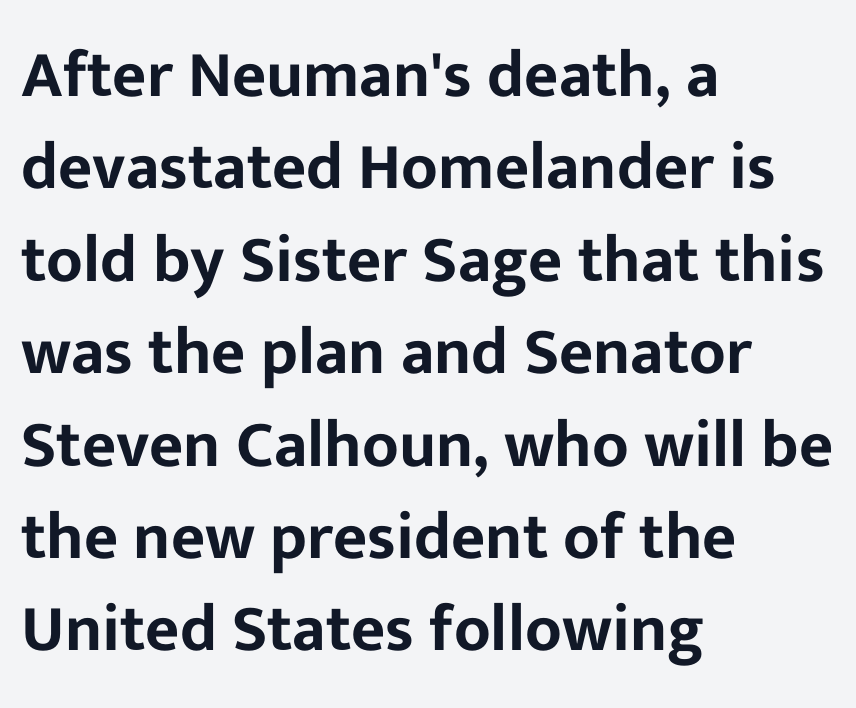
Q: Is the text italic (slanted)? A: No, it is upright.
Q: Is the typeface a serif or a sans-serif typeface? A: Sans-serif.
Q: Is the text underlined? A: No.
Q: How is the paragraph aligned? A: Left-aligned.
Q: Is the spacing between letters normal or unusually wide? A: Normal.
Q: Is the spacing between lines tight, normal or loose? A: Normal.
Q: Width (condensed, normal, or wide)? A: Normal.
Q: Stroke contrast? A: Low.
Q: x-height? A: Medium.
Q: Monospaced? A: No.
